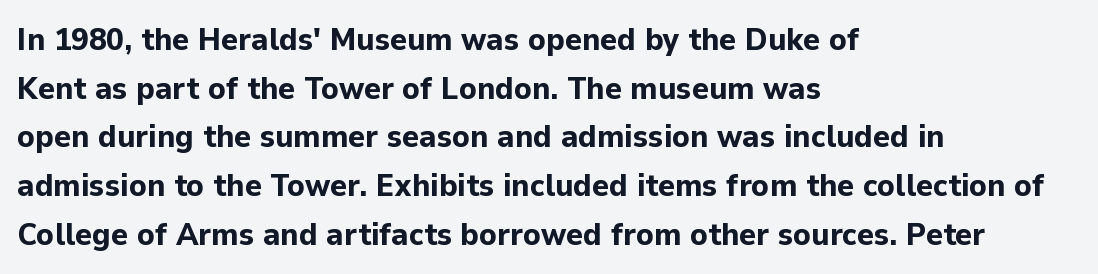
Tracking here is standard; glyphs follow each other at the usual distance. The setting favours the left margin, as ordinary paragraphs usually do. Unmarked baselines from the first word to the last. Posture: vertical. In terms of letterform style, serifs are entirely absent. Think of a printed novel: that variable character pitch is what you see here.
